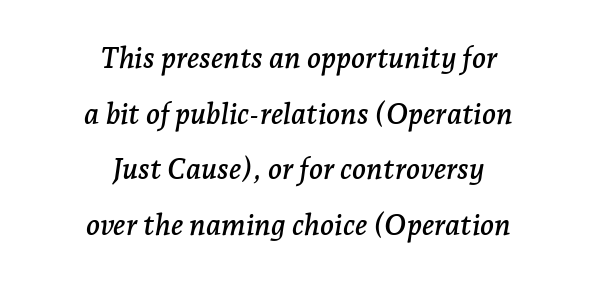
You could fit nearly another row in the gap between these rows. Think of a printed novel: that variable character pitch is what you see here. This rendering leaves character spacing at its baseline value. The designer went with a serif here, giving each stem small feet. Characters are canted at an angle relative to the baseline's perpendicular.
